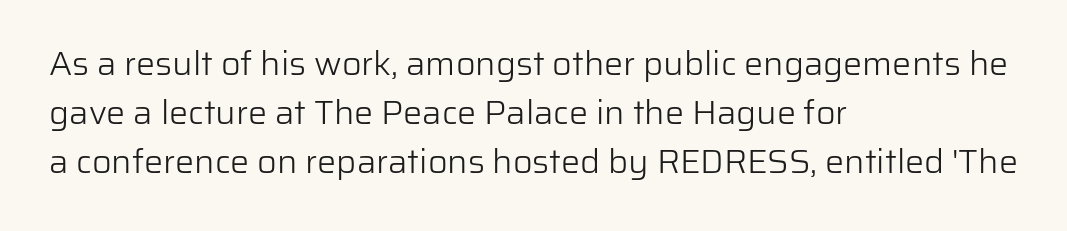
{"serif": "no", "italic": "no", "bold": "no", "weight": "light", "width": "normal", "stroke_contrast": "low", "x_height": "medium", "monospaced": "no", "underline": "no", "align": "left", "line_spacing": "normal", "line_spacing_ratio": 1.44, "letter_spacing": "normal", "letter_spacing_em": 0.0, "glyph_px": 34}
